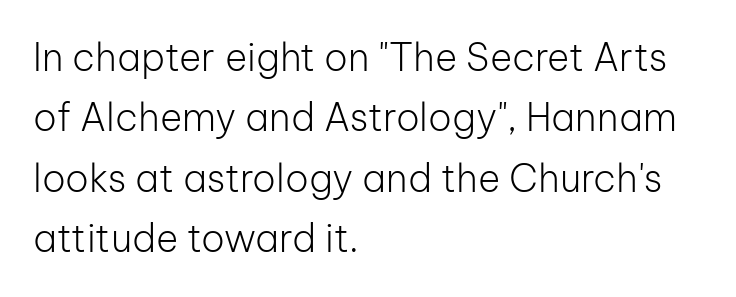
The rendering shows plain stroke endings on the letterforms — a sans-serif design. Horizontal bands of white between lines are of average thickness. This is not heavy type; no bold has been used. In terms of posture, this sample is upright.
